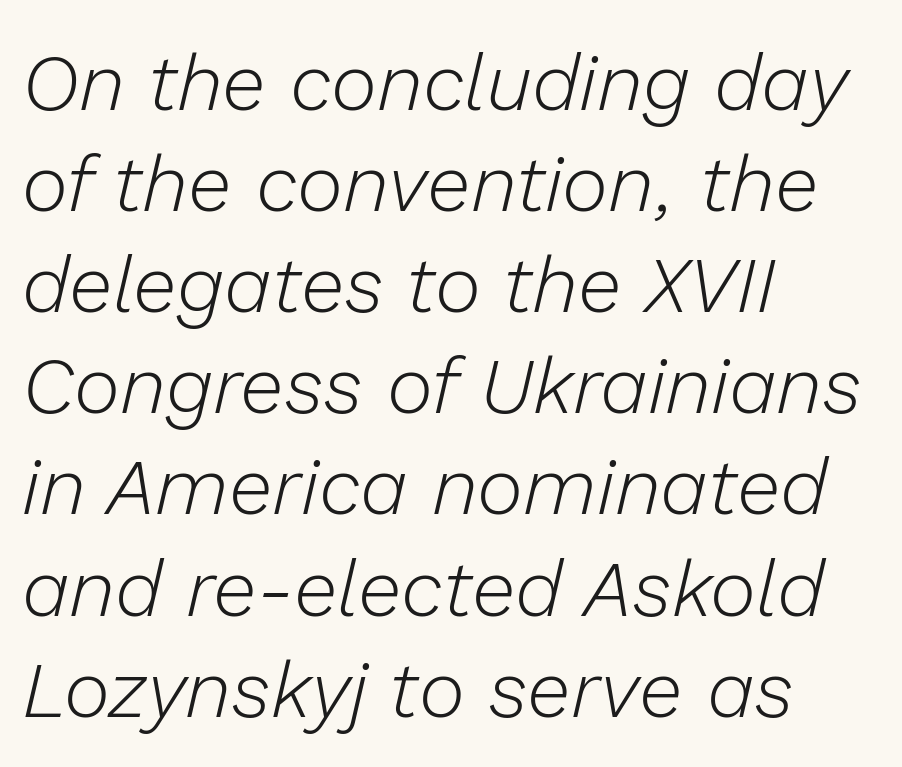
Check the space under the baseline: it is left empty. Typeset ragged right — the left edge is the straight one. The block of text has a typical density, with ordinary space between rows. Honestly, the letter spacing is just normal — you wouldn't notice it. Characters are canted at an angle relative to the baseline's perpendicular. Spacing verdict: proportional, widths tailored to each character.
